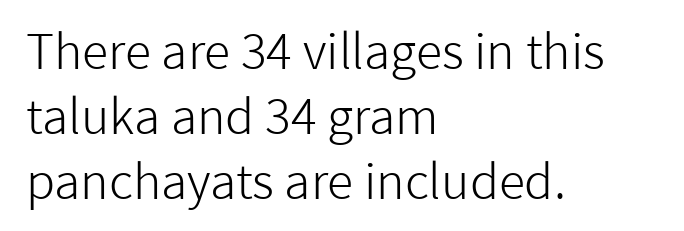
The image shows 48 px light sans-serif type, upright; set left-aligned, normal line spacing (1.35x), normal letter spacing, not underlined; low stroke contrast and a medium x-height.
